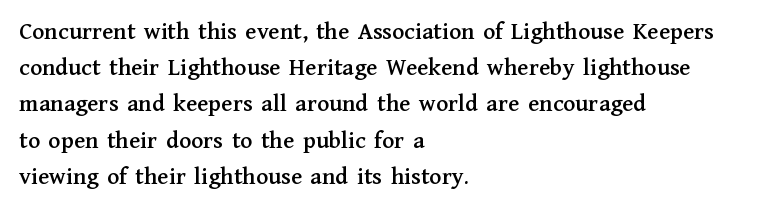
The image shows 25 px text type, upright; set left-aligned, normal line spacing (1.45x), normal letter spacing, not underlined.
